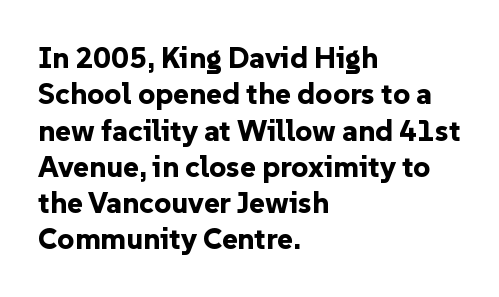
Q: Is the text bold? A: Yes.
Q: Is the text italic (slanted)? A: No, it is upright.
Q: Is the typeface a serif or a sans-serif typeface? A: Sans-serif.
Q: Is the text underlined? A: No.
Q: How is the paragraph aligned? A: Left-aligned.
Q: Is the spacing between letters normal or unusually wide? A: Normal.
Q: Width (condensed, normal, or wide)? A: Normal.
Q: Stroke contrast? A: Low.
Q: x-height? A: Medium.
Q: Monospaced? A: No.
